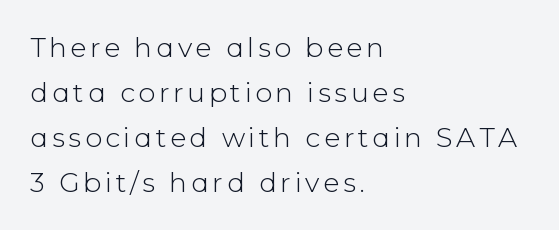
{"italic": "no", "bold": "no", "underline": "no", "align": "left", "line_spacing": "normal", "line_spacing_ratio": 1.67, "glyph_px": 27}
